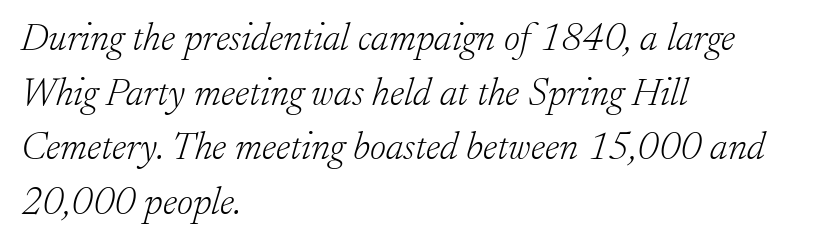
{"serif": "yes", "italic": "yes", "lean": "right", "slant_degrees": 17, "bold": "no", "weight": "light", "width": "normal", "stroke_contrast": "low", "x_height": "small", "monospaced": "no", "underline": "no", "align": "left", "line_spacing": "normal", "line_spacing_ratio": 1.4, "letter_spacing": "normal", "letter_spacing_em": 0.0, "glyph_px": 39}
